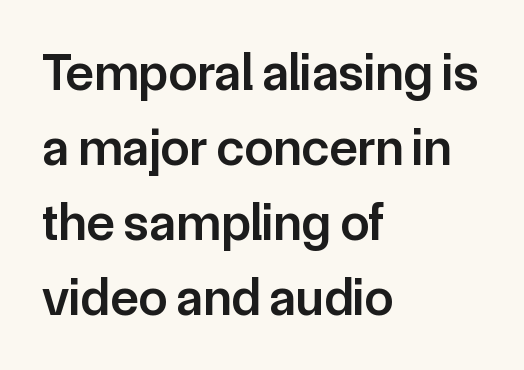
Spacing verdict: proportional, widths tailored to each character. The face used here is rendered with its standard letterfit. Descender tails drop into unmarked territory. Type style note: lacks serifs. Tall strokes in this sample are plumb rather than angled. What's the leading like? Ordinary, nothing unusual.
